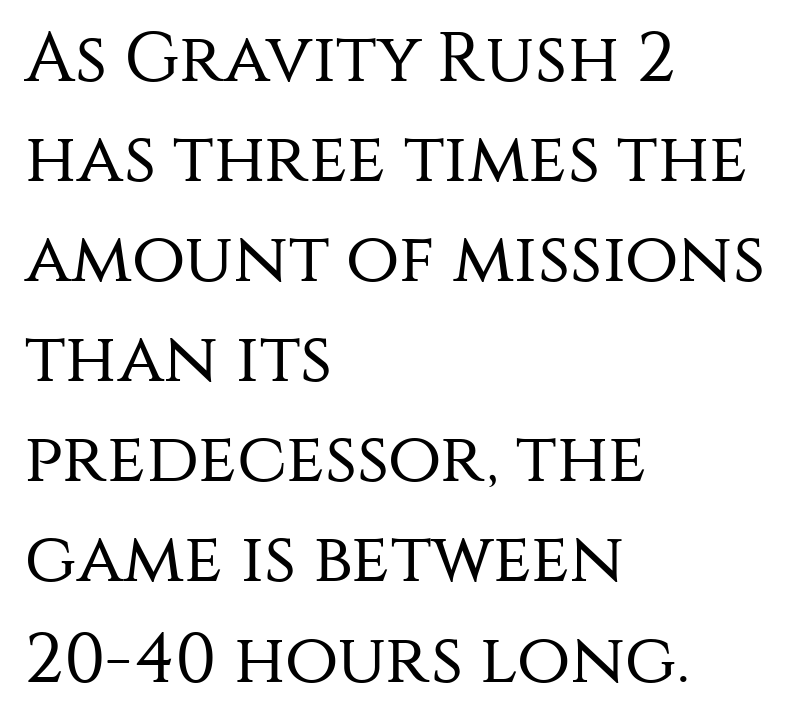
{"serif": "no", "italic": "no", "bold": "no", "weight": "regular", "width": "normal", "stroke_contrast": "medium", "x_height": "large", "monospaced": "no", "underline": "no", "align": "left", "line_spacing": "normal", "line_spacing_ratio": 1.43, "letter_spacing": "normal", "letter_spacing_em": 0.0, "glyph_px": 70}
